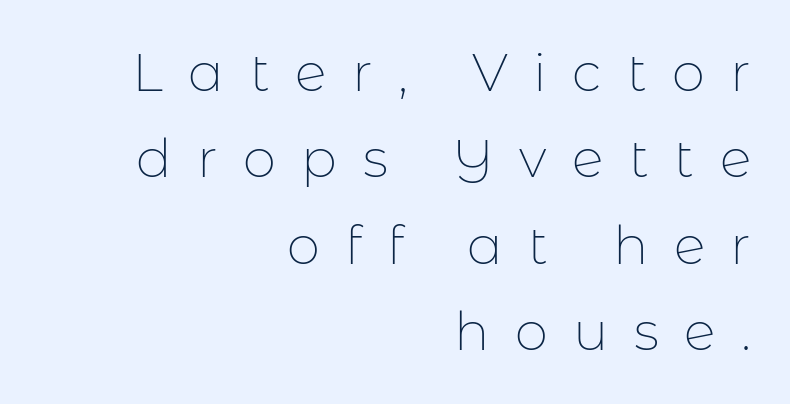
Vertical stems look standard width or narrower in stroke. Rendered with straight, roman letterforms. The face used here is a sans, in the tradition of grotesques and geometrics. Does the copy run flush right? Yes — the right margin is perfectly even. Here the designer chose a conventional face with non-uniform glyph widths. How are the letters spaced? Widely, with obvious added tracking.
